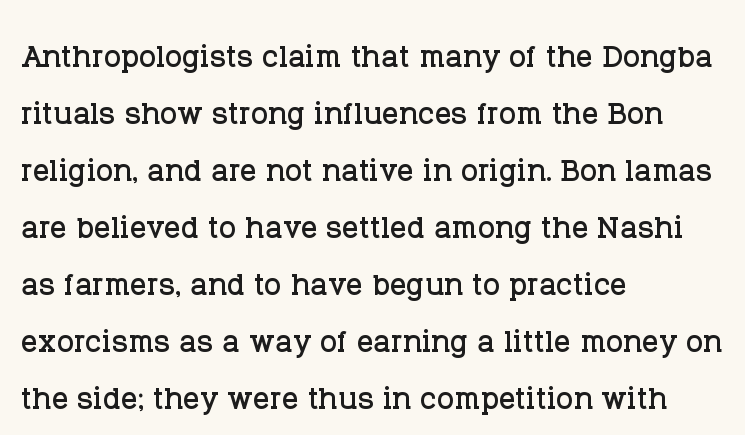
Small tapered or slab feet sit at the stroke ends, so this counts as serif. Proportional: the letters do not fall into vertical columns. Italic: no, the glyphs are upright roman. The block of text has a typical density, with ordinary space between rows. Observe the ordinary spacing: letters are neighbours, not strangers. Alignment: flush left.
